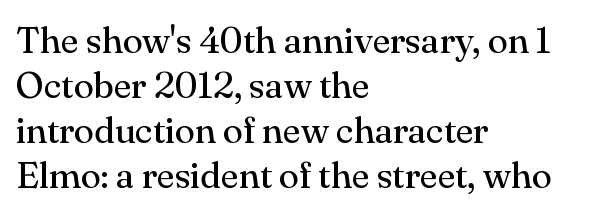
Posture: upright roman. The rendering uses natural spacing where letterforms have individual widths. The glyphs in this specimen are seriffed. In CSS terms this would be text-align: left. Descenders hang freely into open space. Words appear dense and cohesive because spacing is normal.
